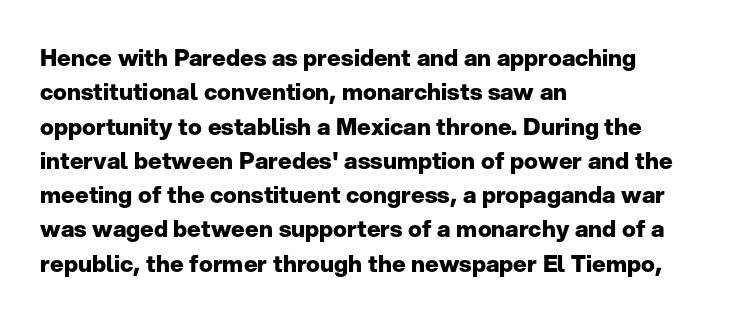
Q: Is the text bold? A: Yes.
Q: Is the text italic (slanted)? A: No, it is upright.
Q: Is the text underlined? A: No.
Q: How is the paragraph aligned? A: Left-aligned.
Q: Is the spacing between letters normal or unusually wide? A: Normal.
Q: Is the spacing between lines tight, normal or loose? A: Normal.
